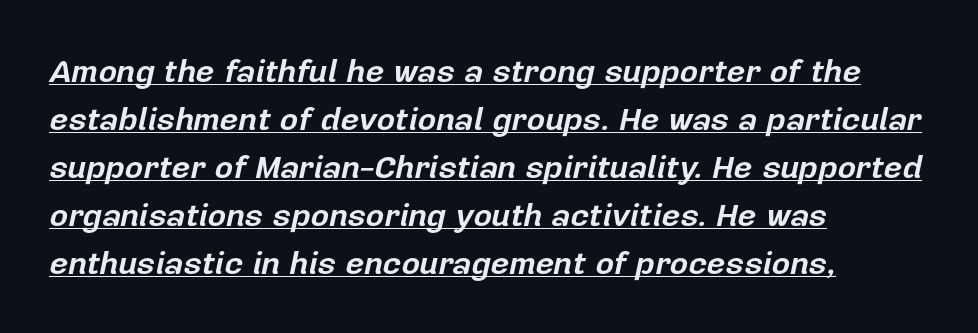
{"italic": "yes", "lean": "right", "slant_degrees": 12, "bold": "yes", "weight": "bold", "width": "normal", "stroke_contrast": "low", "x_height": "medium", "monospaced": "no", "underline": "yes", "align": "left", "line_spacing": "normal", "line_spacing_ratio": 1.5, "letter_spacing": "normal", "letter_spacing_em": 0.0, "glyph_px": 32}
